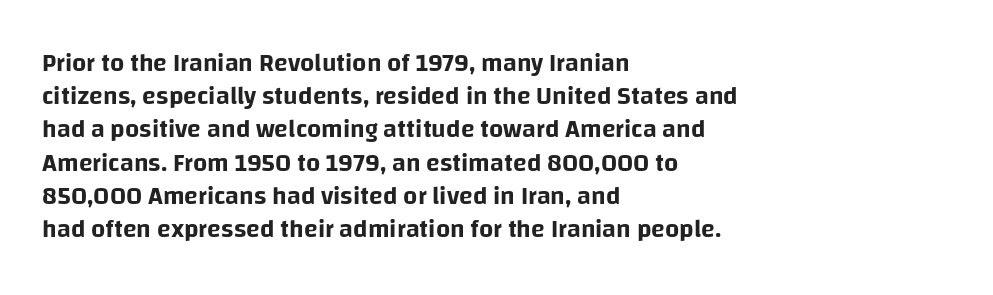
Q: Is the text italic (slanted)? A: No, it is upright.
Q: Is the text underlined? A: No.
Q: How is the paragraph aligned? A: Left-aligned.
Q: Is the spacing between letters normal or unusually wide? A: Normal.
Q: Is the spacing between lines tight, normal or loose? A: Normal.
